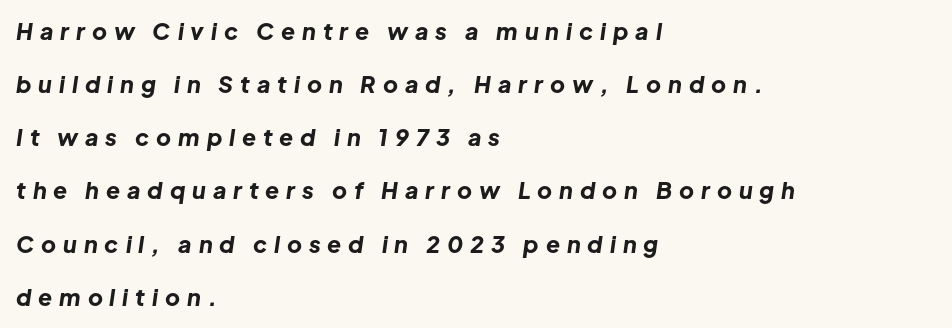
{"italic": "yes", "lean": "right", "slant_degrees": 8, "bold": "yes", "underline": "no", "align": "left", "line_spacing": "loose", "line_spacing_ratio": 2.31, "letter_spacing": "wide", "letter_spacing_em": 0.3, "glyph_px": 23}
